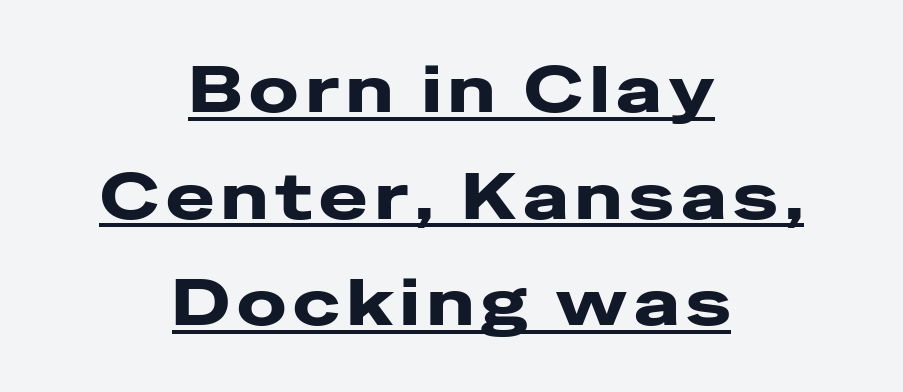
Q: Is the text italic (slanted)? A: No, it is upright.
Q: Is the typeface a serif or a sans-serif typeface? A: Sans-serif.
Q: Is the text underlined? A: Yes.
Q: How is the paragraph aligned? A: Centered.
Q: Is the spacing between lines tight, normal or loose? A: Normal.
Q: Width (condensed, normal, or wide)? A: Wide.
Q: Stroke contrast? A: Low.
Q: x-height? A: Medium.
Q: Monospaced? A: No.
